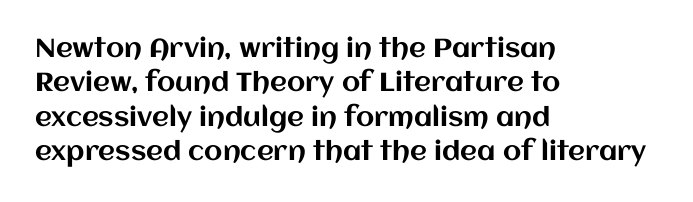
The image shows 26 px text type, upright; set left-aligned, normal line spacing (1.32x), normal letter spacing, not underlined.
